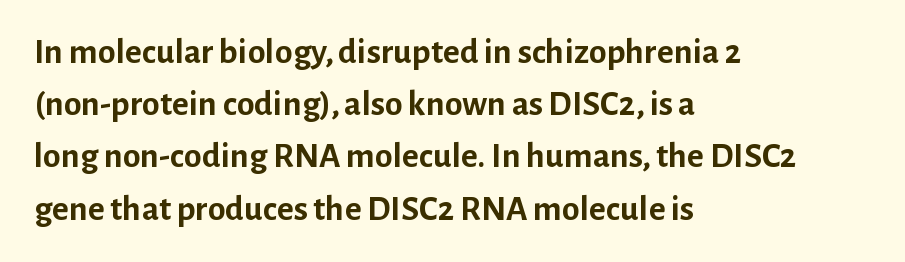
The image shows 36 px semibold sans-serif type, upright; set left-aligned, normal line spacing (1.45x), normal letter spacing, not underlined; low stroke contrast and a medium x-height.
